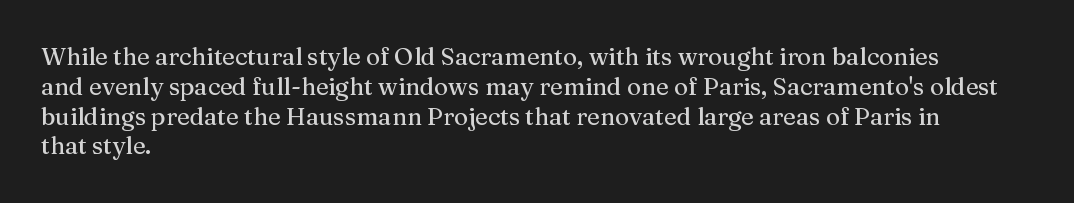
The image shows 24 px text type, upright; set left-aligned, line spacing 1.24x, normal letter spacing, not underlined.
